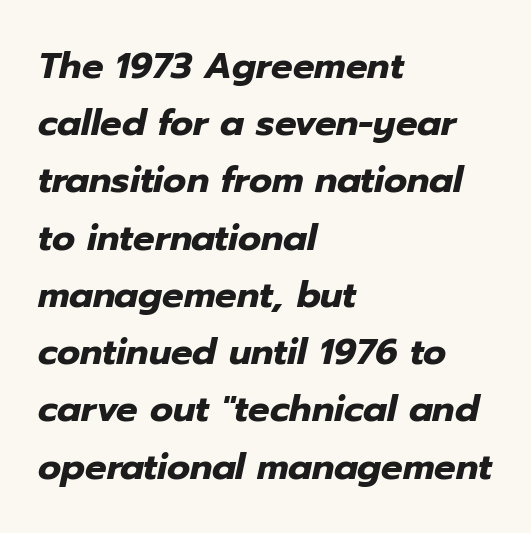
Interline gaps are of average width in this sample. The letters advance in unequal steps, a hallmark of proportional type. Only glyphs here, with clear space below each row. Looking at the ascenders, they clearly lean. Teacher's note: observe the even left margin — that is flush-left alignment.
